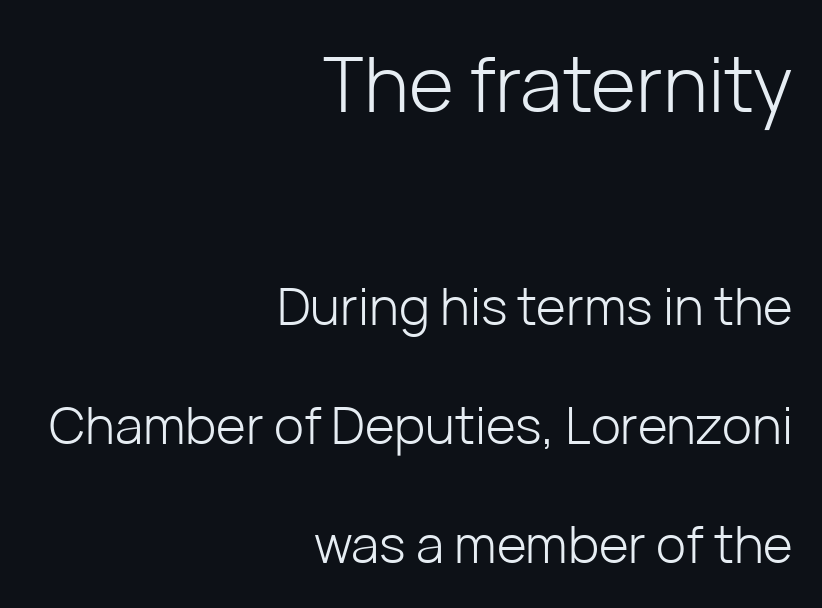
You could not count columns in this text — the font is proportionally spaced. Has an underline been added? It has not. Each line ends at the same right margin while the left side varies. Italic? Not at all — the glyphs are vertical. Reading down the column, the eye jumps a long way to each next line.
